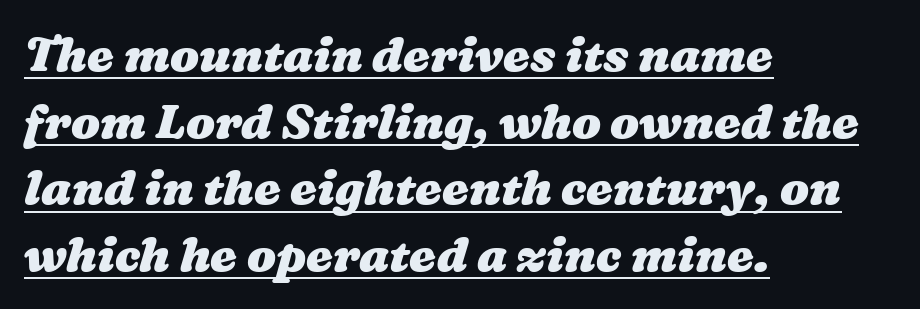
{"bold": "yes", "weight": "heavy", "width": "wide", "stroke_contrast": "medium", "x_height": "medium", "monospaced": "no", "underline": "yes", "align": "left", "line_spacing": "normal", "line_spacing_ratio": 1.39, "letter_spacing": "normal", "letter_spacing_em": 0.0, "glyph_px": 48}
